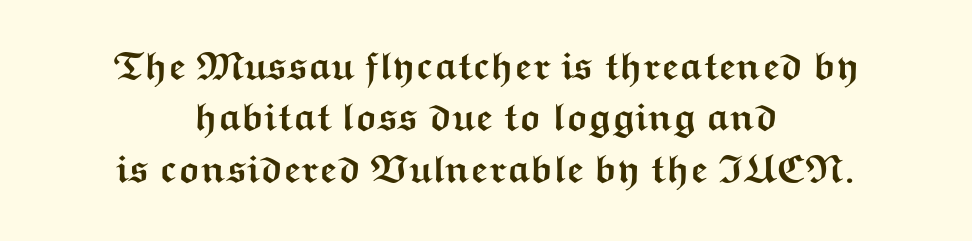
{"serif": "no", "italic": "no", "bold": "yes", "weight": "semibold", "width": "wide", "stroke_contrast": "medium", "x_height": "medium", "monospaced": "no", "underline": "no", "align": "center", "line_spacing": "normal", "line_spacing_ratio": 1.32, "letter_spacing": "normal", "letter_spacing_em": 0.0, "glyph_px": 39}
